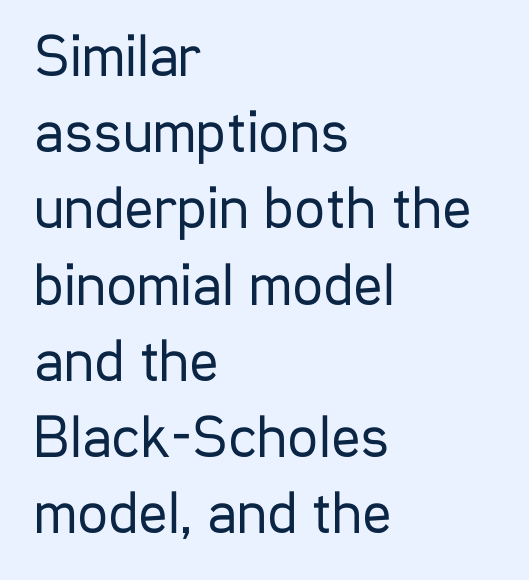
The image shows 61 px regular-weight, condensed sans-serif type, upright; set left-aligned, normal line spacing (1.25x), normal letter spacing, not underlined; low stroke contrast and a medium x-height.
